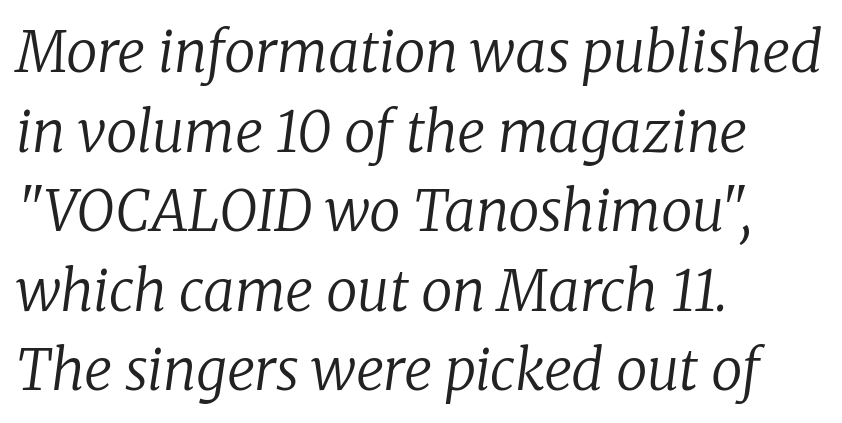
Q: Is the text bold? A: No.
Q: Is the text italic (slanted)? A: Yes, it leans right by about 8 degrees.
Q: Is the typeface a serif or a sans-serif typeface? A: Serif.
Q: Is the text underlined? A: No.
Q: How is the paragraph aligned? A: Left-aligned.
Q: Is the spacing between letters normal or unusually wide? A: Normal.
Q: Is the spacing between lines tight, normal or loose? A: Normal.
Q: Width (condensed, normal, or wide)? A: Normal.
Q: Stroke contrast? A: Low.
Q: x-height? A: Medium.
Q: Monospaced? A: No.
